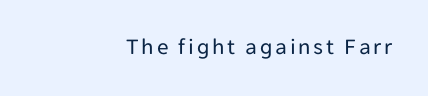
Q: Is the text bold? A: No.
Q: Is the text italic (slanted)? A: No, it is upright.
Q: Is the text underlined? A: No.
Q: How is the paragraph aligned? A: Right-aligned.
